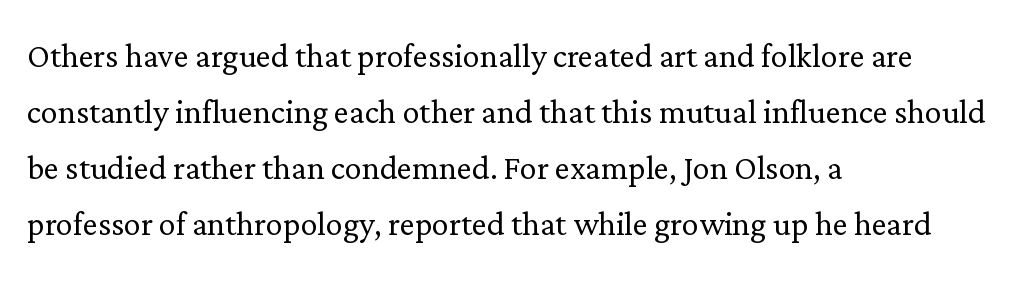
Q: Is the text bold? A: No.
Q: Is the text italic (slanted)? A: No, it is upright.
Q: Is the typeface a serif or a sans-serif typeface? A: Serif.
Q: Is the text underlined? A: No.
Q: How is the paragraph aligned? A: Left-aligned.
Q: Is the spacing between letters normal or unusually wide? A: Normal.
Q: Is the spacing between lines tight, normal or loose? A: Normal.
Q: Width (condensed, normal, or wide)? A: Normal.
Q: Stroke contrast? A: Low.
Q: x-height? A: Medium.
Q: Monospaced? A: No.
